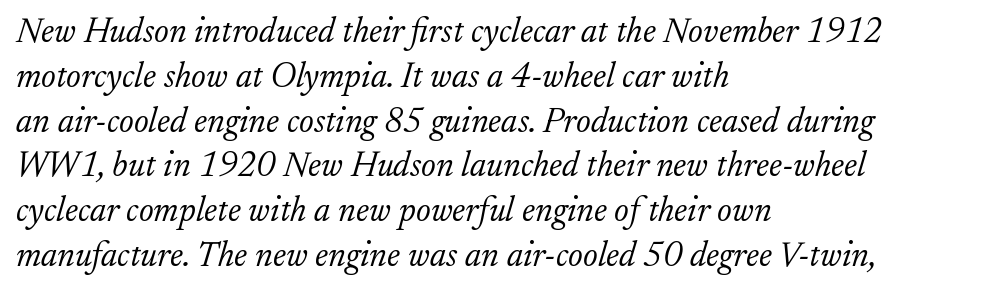
{"serif": "yes", "italic": "yes", "lean": "right", "slant_degrees": 17, "bold": "no", "weight": "light", "width": "normal", "stroke_contrast": "low", "x_height": "small", "monospaced": "no", "underline": "no", "align": "left", "line_spacing": "normal", "line_spacing_ratio": 1.28, "letter_spacing": "normal", "letter_spacing_em": 0.0, "glyph_px": 35}
